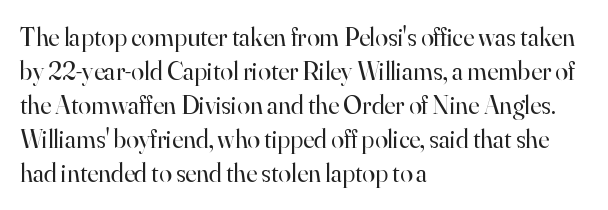
Descenders are the only things crossing below the line. All the whitespace from short lines collects on the right. Characters remain perfectly vertical along every line. The letters sit at their default tracking, neither squeezed nor spread.
